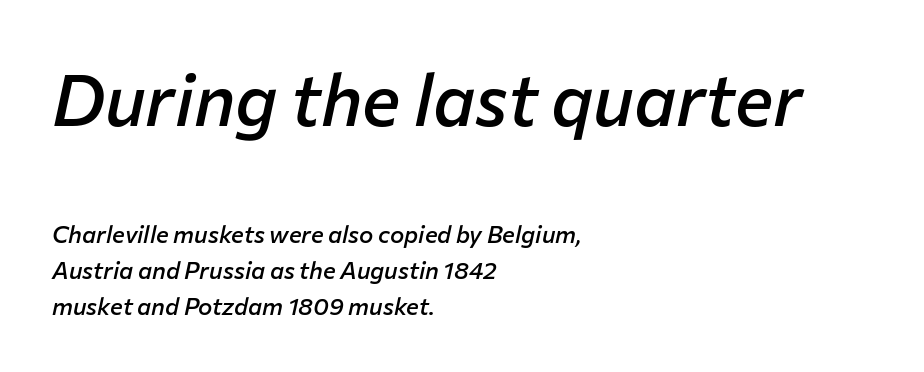
{"italic": "yes", "lean": "right", "slant_degrees": 12, "bold": "semi", "weight": "semibold", "width": "normal", "stroke_contrast": "low", "x_height": "medium", "monospaced": "no", "underline": "no", "align": "left", "line_spacing": "normal", "line_spacing_ratio": 1.5, "letter_spacing": "normal", "letter_spacing_em": 0.0, "larger_block": "first", "size_ratio": 3.0, "glyph_px": 72}
